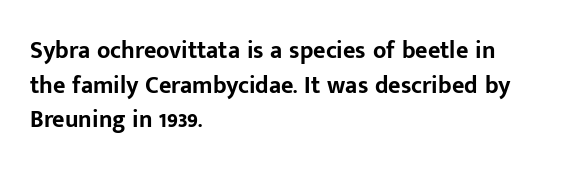
Q: Is the text bold? A: Yes.
Q: Is the text italic (slanted)? A: No, it is upright.
Q: Is the text underlined? A: No.
Q: How is the paragraph aligned? A: Left-aligned.
Q: Is the spacing between letters normal or unusually wide? A: Normal.
Q: Is the spacing between lines tight, normal or loose? A: Normal.
